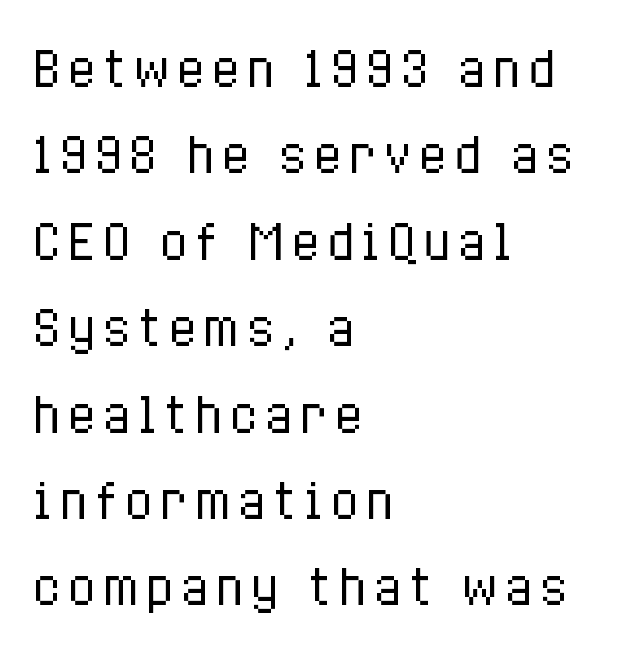
{"italic": "no", "bold": "no", "weight": "regular", "width": "condensed", "stroke_contrast": "low", "x_height": "medium", "monospaced": "no", "underline": "no", "align": "left", "line_spacing_ratio": 1.8, "glyph_px": 48}
